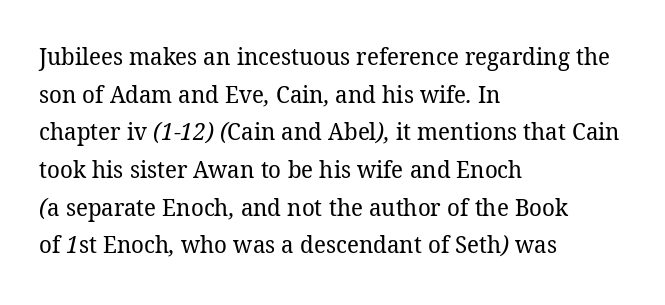
The image shows 24 px text type; set left-aligned, normal line spacing (1.57x), normal letter spacing, not underlined.
